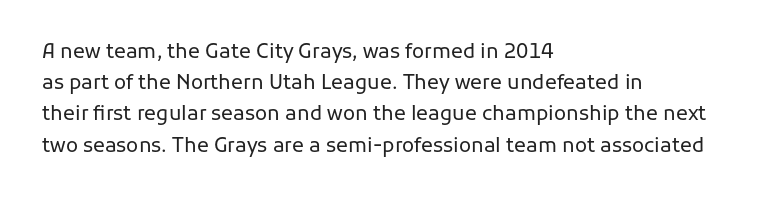
{"italic": "no", "bold": "no", "underline": "no", "align": "left", "line_spacing": "normal", "line_spacing_ratio": 1.56, "letter_spacing": "normal", "letter_spacing_em": 0.0, "glyph_px": 20}
